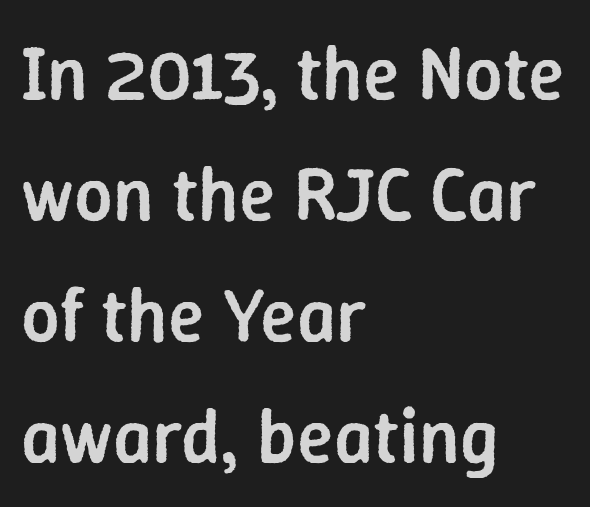
Q: Is the text bold? A: Semi-bold.
Q: Is the text italic (slanted)? A: No, it is upright.
Q: Is the typeface a serif or a sans-serif typeface? A: Sans-serif.
Q: Is the text underlined? A: No.
Q: How is the paragraph aligned? A: Left-aligned.
Q: Is the spacing between letters normal or unusually wide? A: Normal.
Q: Is the spacing between lines tight, normal or loose? A: Normal.
Q: Width (condensed, normal, or wide)? A: Normal.
Q: Stroke contrast? A: Low.
Q: x-height? A: Medium.
Q: Monospaced? A: No.
